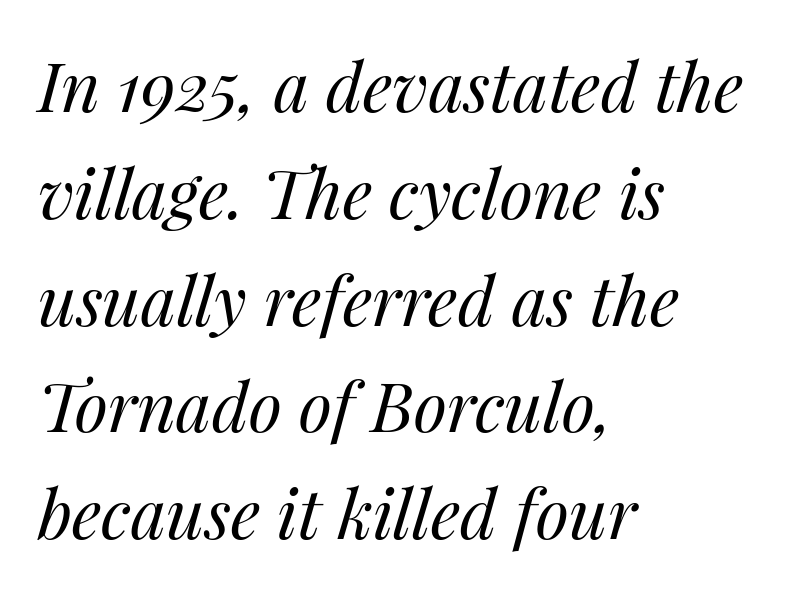
The image shows 68 px regular-weight type, italic (leaning right); set left-aligned, normal line spacing (1.57x), normal letter spacing, not underlined; medium stroke contrast and a medium x-height.
